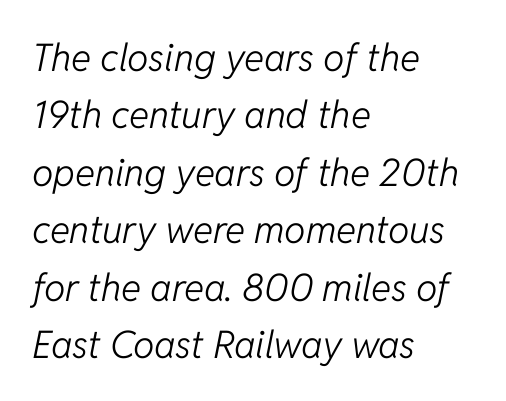
Q: Is the text bold? A: No.
Q: Is the text italic (slanted)? A: Yes, it leans right by about 11 degrees.
Q: Is the text underlined? A: No.
Q: How is the paragraph aligned? A: Left-aligned.
Q: Is the spacing between letters normal or unusually wide? A: Normal.
Q: Is the spacing between lines tight, normal or loose? A: Normal.
Q: Width (condensed, normal, or wide)? A: Normal.
Q: Stroke contrast? A: Low.
Q: x-height? A: Medium.
Q: Monospaced? A: No.
